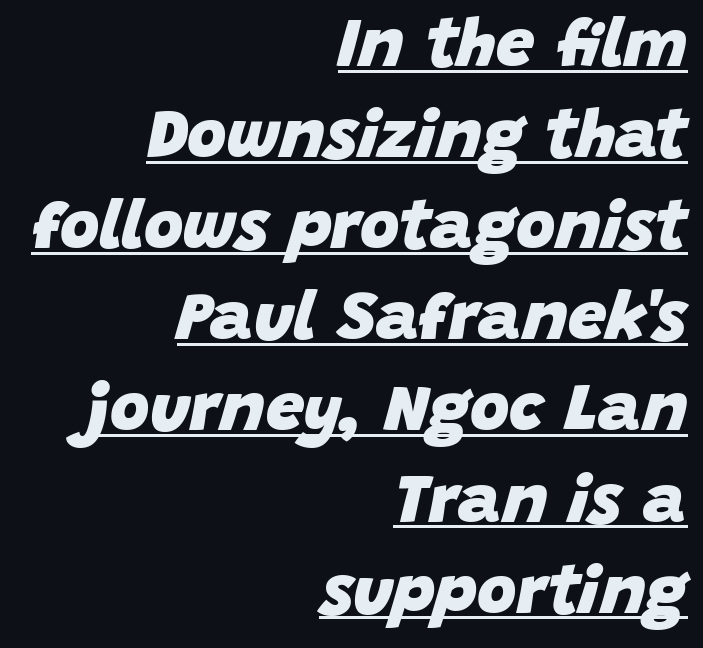
Quick note: interline space is typical. Set as a true bold cut, around the 700 mark. Yep, that's italic — everything's leaning. Notice how a bar underscores the lettering throughout. Each letter keeps its own natural width here, so spacing adapts to shape.
